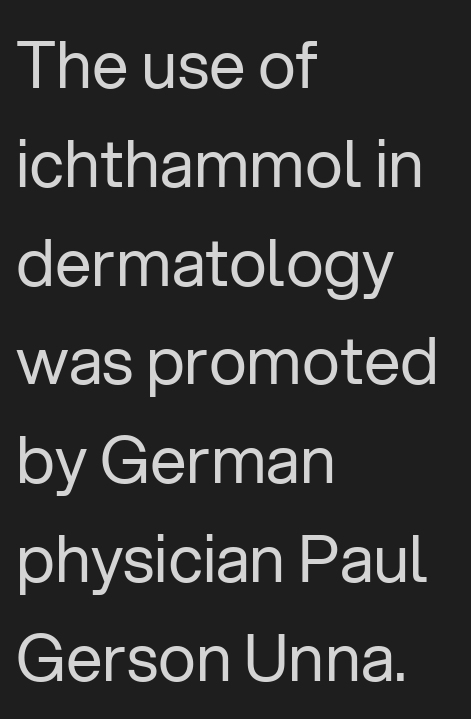
{"serif": "no", "italic": "no", "bold": "no", "weight": "regular", "width": "normal", "stroke_contrast": "low", "x_height": "medium", "monospaced": "no", "underline": "no", "align": "left", "line_spacing": "normal", "line_spacing_ratio": 1.52, "letter_spacing": "normal", "letter_spacing_em": 0.0, "glyph_px": 65}
